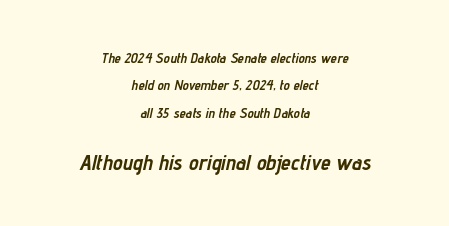
Q: Is the text bold? A: Yes.
Q: Is the text italic (slanted)? A: Yes, it leans right by about 12 degrees.
Q: Is the text underlined? A: No.
Q: How is the paragraph aligned? A: Centered.
Q: Is the spacing between letters normal or unusually wide? A: Normal.
Q: Is the spacing between lines tight, normal or loose? A: Loose.
Q: Which block of text is set in a larger size, the first (top) or the second (bottom)? A: The second (bottom) one.
